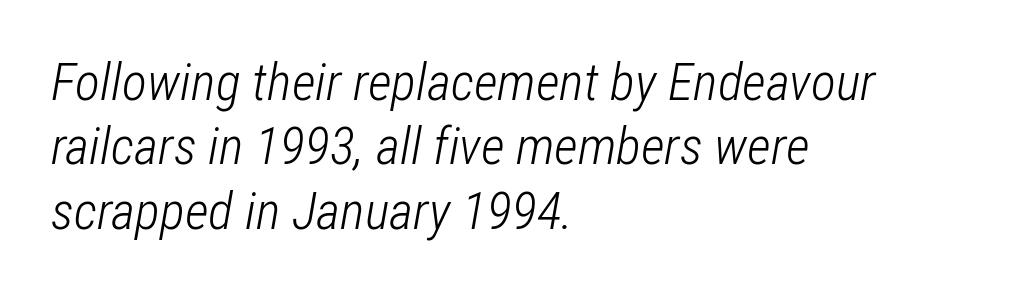
Q: Is the text bold? A: No.
Q: Is the text italic (slanted)? A: Yes, it leans right by about 12 degrees.
Q: Is the text underlined? A: No.
Q: How is the paragraph aligned? A: Left-aligned.
Q: Is the spacing between letters normal or unusually wide? A: Normal.
Q: Width (condensed, normal, or wide)? A: Condensed.
Q: Stroke contrast? A: Low.
Q: x-height? A: Medium.
Q: Monospaced? A: No.
